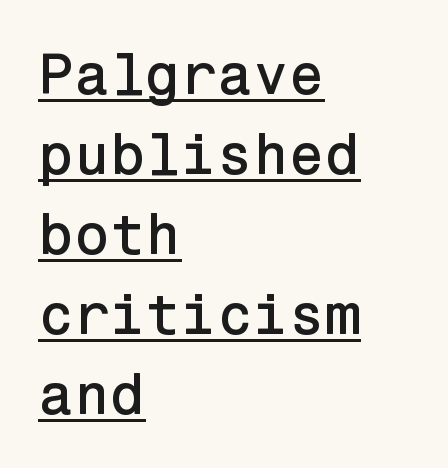
Q: Is the text italic (slanted)? A: No, it is upright.
Q: Is the typeface a serif or a sans-serif typeface? A: Sans-serif.
Q: Is the text underlined? A: Yes.
Q: How is the paragraph aligned? A: Left-aligned.
Q: Is the spacing between letters normal or unusually wide? A: Normal.
Q: Is the spacing between lines tight, normal or loose? A: Normal.
Q: Width (condensed, normal, or wide)? A: Normal.
Q: Stroke contrast? A: Low.
Q: x-height? A: Medium.
